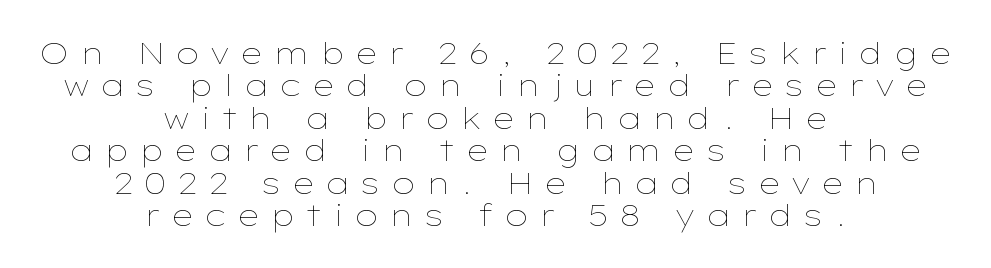
Q: Is the text bold? A: No.
Q: Is the text italic (slanted)? A: No, it is upright.
Q: Is the text underlined? A: No.
Q: How is the paragraph aligned? A: Centered.
Q: Is the spacing between letters normal or unusually wide? A: Unusually wide.
Q: Is the spacing between lines tight, normal or loose? A: Tight.
Q: Width (condensed, normal, or wide)? A: Wide.
Q: Stroke contrast? A: Low.
Q: x-height? A: Medium.
Q: Monospaced? A: No.
